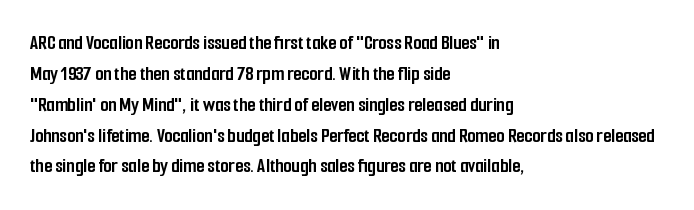
Posture: vertical. A classic flush-left, rag-right setting is used for this passage. Horizontal bands of white between lines are of average thickness. Each word holds together tightly as a unit, with standard inter-letter gaps. The font is running at its bold setting.
